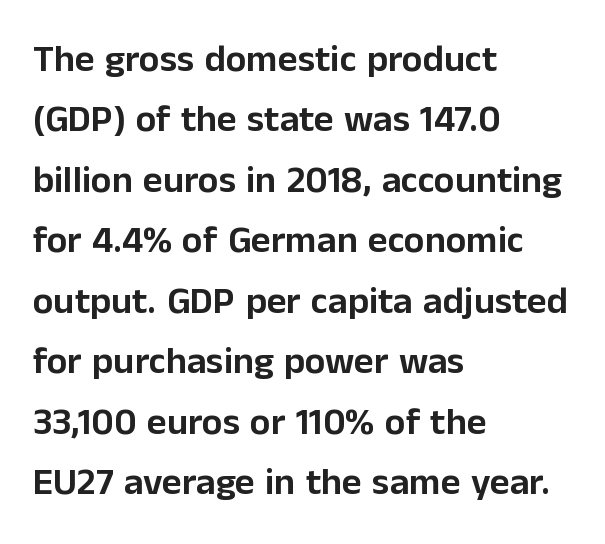
The image shows 38 px sans-serif type, upright; set left-aligned, normal line spacing (1.59x), normal letter spacing, not underlined; low stroke contrast and a medium x-height.
